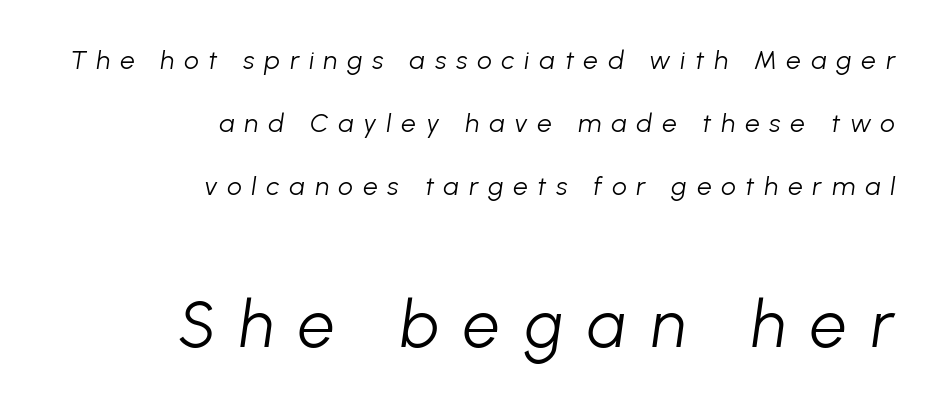
{"italic": "yes", "lean": "right", "slant_degrees": 8, "bold": "no", "weight": "light", "width": "normal", "stroke_contrast": "low", "x_height": "medium", "monospaced": "no", "underline": "no", "align": "right", "line_spacing": "loose", "line_spacing_ratio": 2.42, "letter_spacing": "wide", "letter_spacing_em": 0.38, "larger_block": "second", "size_ratio": 2.5, "glyph_px": 65}
